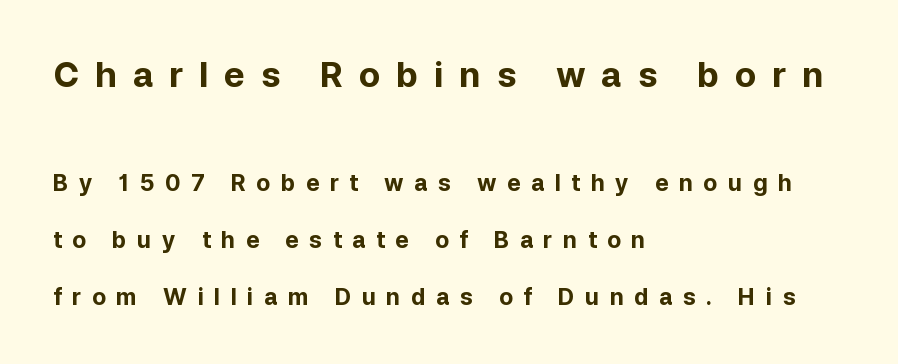
The image shows 35 px bold sans-serif type, upright; set left-aligned, loose line spacing (2.48x), unusually wide letter spacing (+0.45 em), not underlined; the first (top) block is 1.52x larger; low stroke contrast and a medium x-height.
